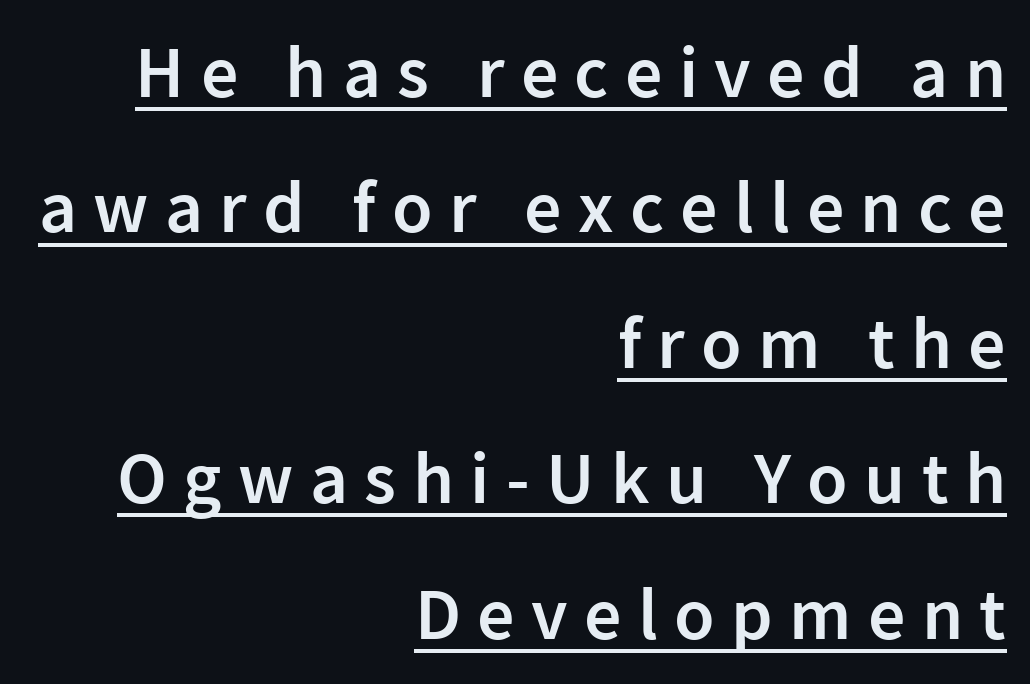
Q: Is the text bold? A: Semi-bold.
Q: Is the text italic (slanted)? A: No, it is upright.
Q: Is the typeface a serif or a sans-serif typeface? A: Sans-serif.
Q: Is the text underlined? A: Yes.
Q: How is the paragraph aligned? A: Right-aligned.
Q: Is the spacing between letters normal or unusually wide? A: Unusually wide.
Q: Width (condensed, normal, or wide)? A: Normal.
Q: Stroke contrast? A: Low.
Q: x-height? A: Medium.
Q: Monospaced? A: No.
